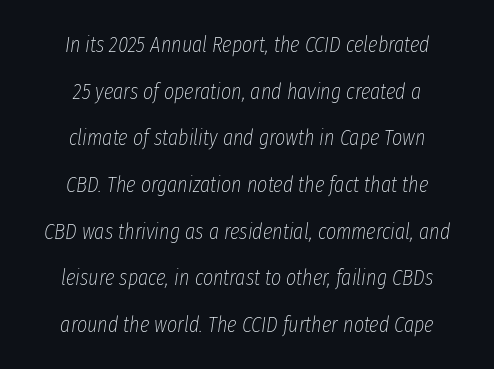
{"italic": "yes", "lean": "right", "slant_degrees": 8, "bold": "no", "underline": "no", "align": "center", "line_spacing": "loose", "line_spacing_ratio": 2.12, "letter_spacing": "normal", "letter_spacing_em": 0.0, "glyph_px": 22}
